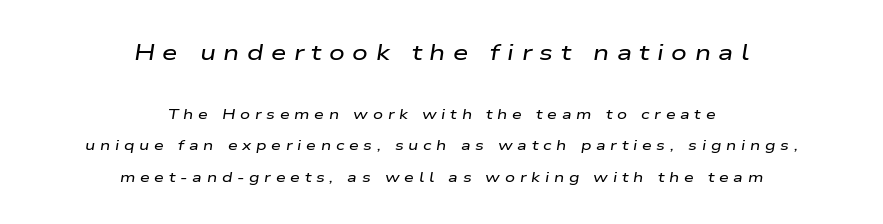
{"italic": "yes", "lean": "right", "slant_degrees": 9, "underline": "no", "align": "center", "line_spacing": "loose", "line_spacing_ratio": 2.24, "letter_spacing": "wide", "letter_spacing_em": 0.34, "larger_block": "first", "size_ratio": 1.57, "glyph_px": 22}
